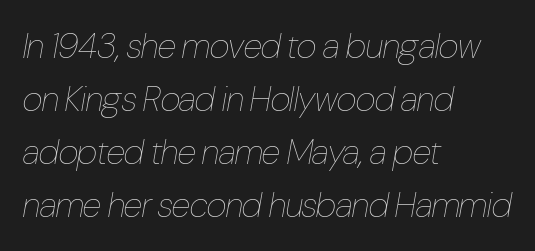
The image shows 35 px thin, condensed type, italic (leaning right); set left-aligned, normal line spacing (1.51x), normal letter spacing, not underlined; low stroke contrast and a medium x-height.
